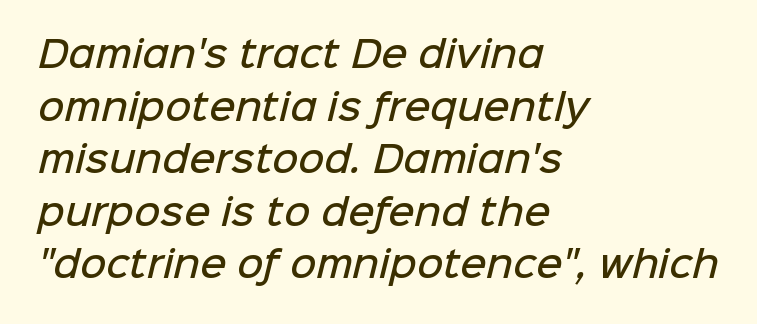
{"serif": "no", "bold": "semi", "weight": "semibold", "width": "normal", "stroke_contrast": "low", "x_height": "medium", "monospaced": "no", "underline": "no", "align": "left", "line_spacing": "normal", "line_spacing_ratio": 1.46, "letter_spacing": "normal", "letter_spacing_em": 0.0, "glyph_px": 36}
